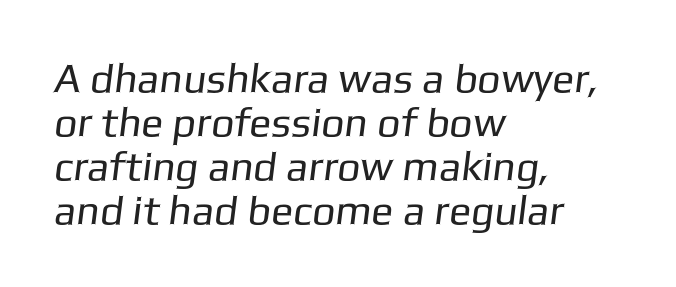
Stroke terminals: plain, sans-serif. Compared with a centered layout, this one pins lines to the left instead. Each word holds together tightly as a unit, with standard inter-letter gaps. Summary of weight: not heavy and not bold. Whoever set this chose condensed vertical rhythm over breathing room. Words float on clear page, feet unadorned.
